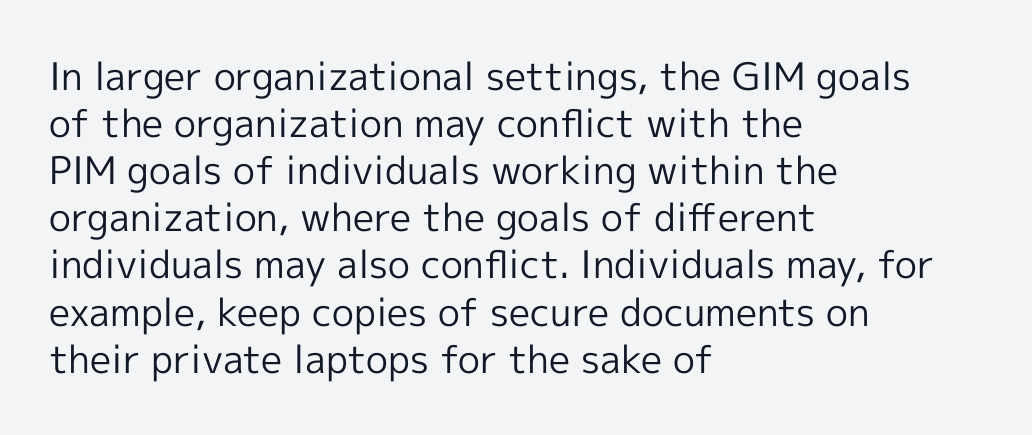
Q: Is the text bold? A: No.
Q: Is the text italic (slanted)? A: No, it is upright.
Q: Is the typeface a serif or a sans-serif typeface? A: Sans-serif.
Q: Is the text underlined? A: No.
Q: How is the paragraph aligned? A: Left-aligned.
Q: Is the spacing between letters normal or unusually wide? A: Normal.
Q: Width (condensed, normal, or wide)? A: Normal.
Q: x-height? A: Medium.
Q: Monospaced? A: No.
